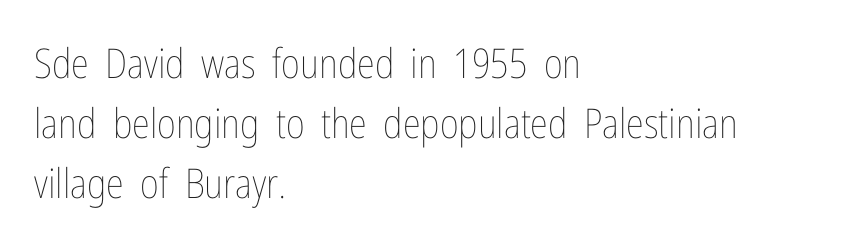
The letters advance in unequal steps, a hallmark of proportional type. You could call the tracking neutral — neither tight nor loose. Upright lettering throughout. How would I describe the line gaps? Plain and ordinary.
